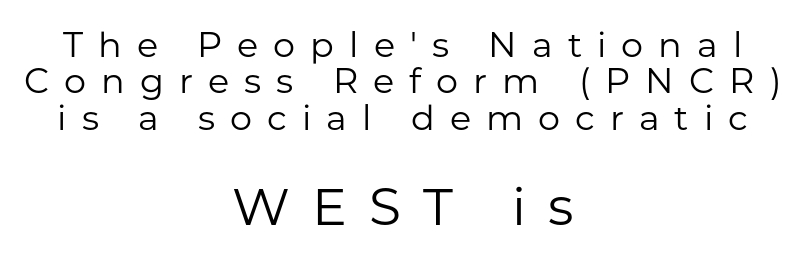
The typesetter chose a symmetrical, centered arrangement here. Honestly, the letter spacing is so wide it's the main thing you notice. Proportional: the letters do not fall into vertical columns. Leading: reduced. Is this a sans? Yes — the strokes have no serifs.
